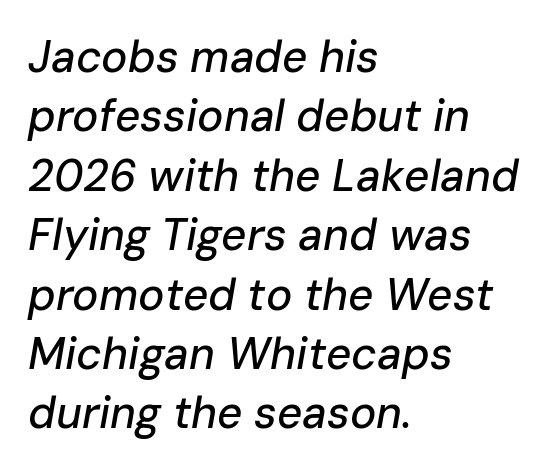
The image shows 44 px text type, italic (leaning right); set left-aligned, normal line spacing (1.35x), normal letter spacing, not underlined; low stroke contrast and a medium x-height.
